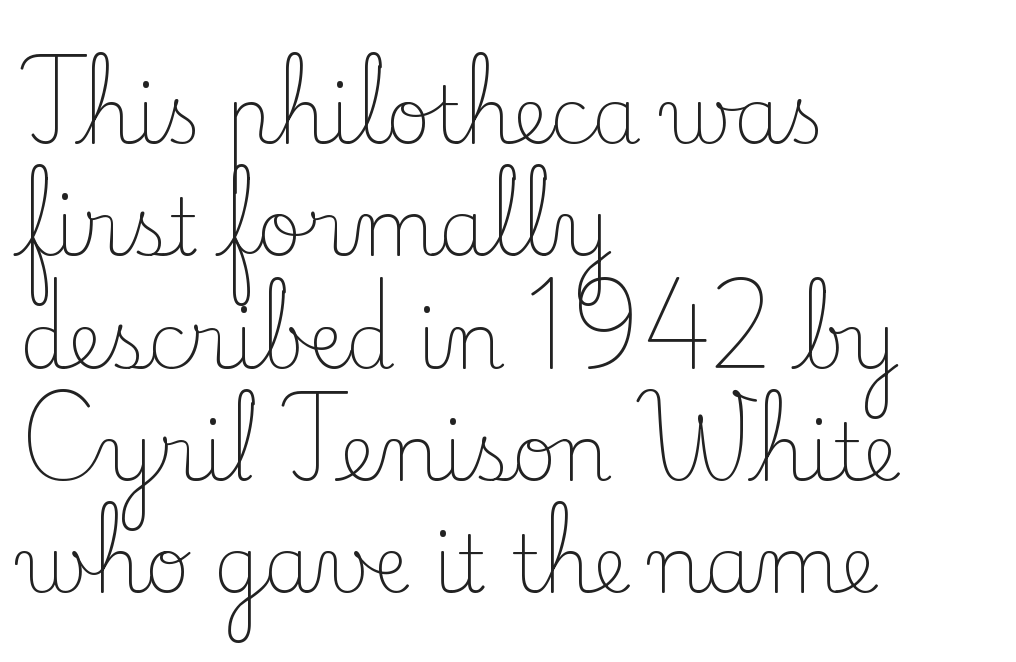
The image shows 78 px light serif type, upright; set left-aligned, normal line spacing (1.44x), normal letter spacing, not underlined; low stroke contrast and a small x-height.
